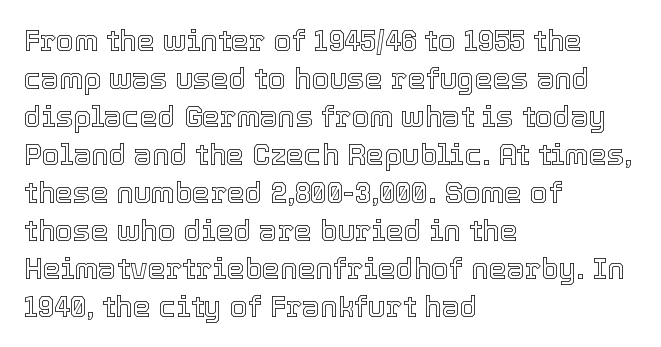
The image shows 29 px text type, upright; set left-aligned, normal line spacing (1.31x), normal letter spacing, not underlined; a medium x-height.
